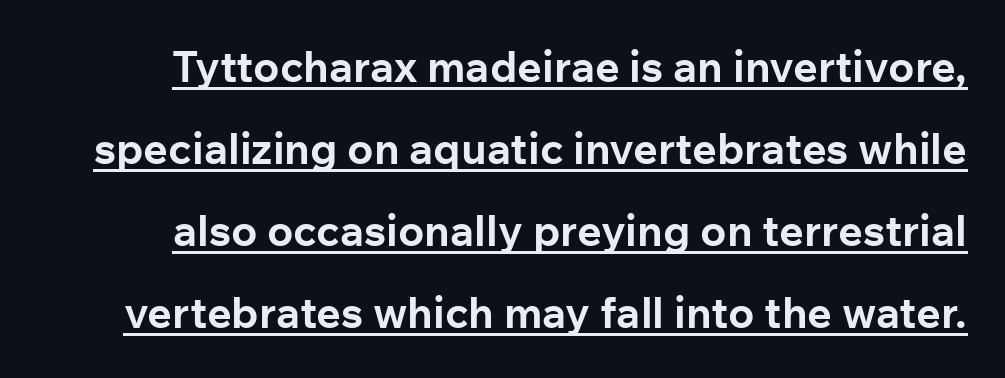
The image shows 43 px bold sans-serif type, upright; set loose line spacing (1.91x), normal letter spacing, underlined; low stroke contrast and a medium x-height.
